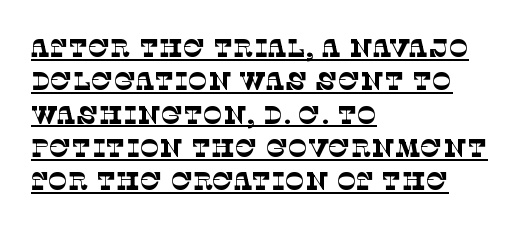
{"bold": "no", "underline": "yes", "align": "left", "line_spacing": "normal", "line_spacing_ratio": 1.28, "letter_spacing": "normal", "letter_spacing_em": 0.0, "glyph_px": 26}
